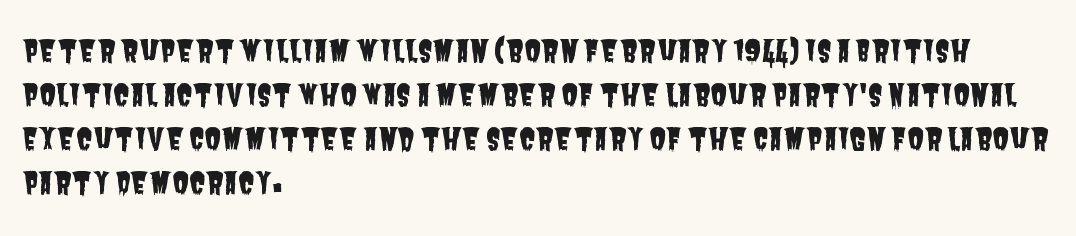
The image shows 30 px condensed sans-serif type; set left-aligned, normal line spacing (1.47x), normal letter spacing, not underlined; low stroke contrast and a large x-height.
